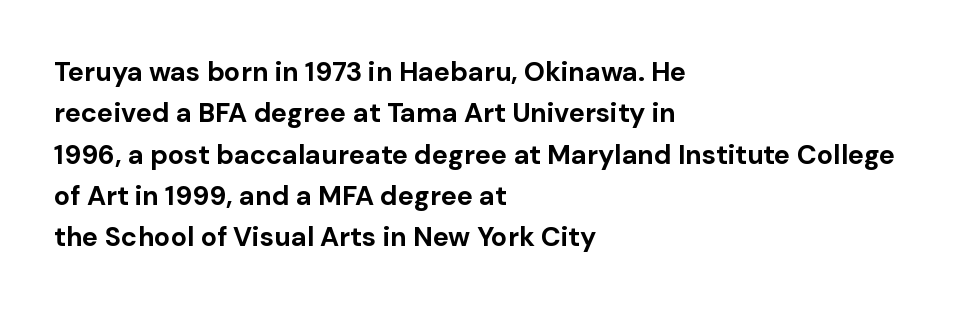
This block has exactly the height ordinary leading produces. The letterforms sit shoulder to shoulder at normal distance. On the weight axis this lands at bold, roughly 700. Line beginnings align vertically; line endings do not. A roman cut, with each character standing at attention.
